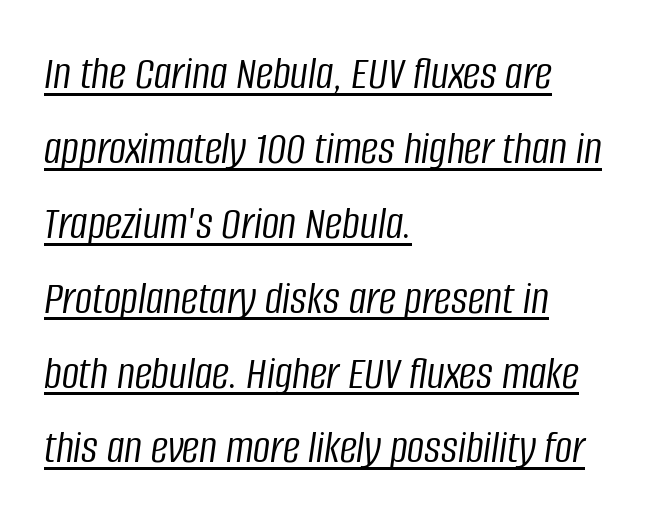
The image shows 48 px light, condensed type, italic (leaning right); set left-aligned, normal line spacing (1.56x), normal letter spacing, underlined; low stroke contrast and a large x-height.
